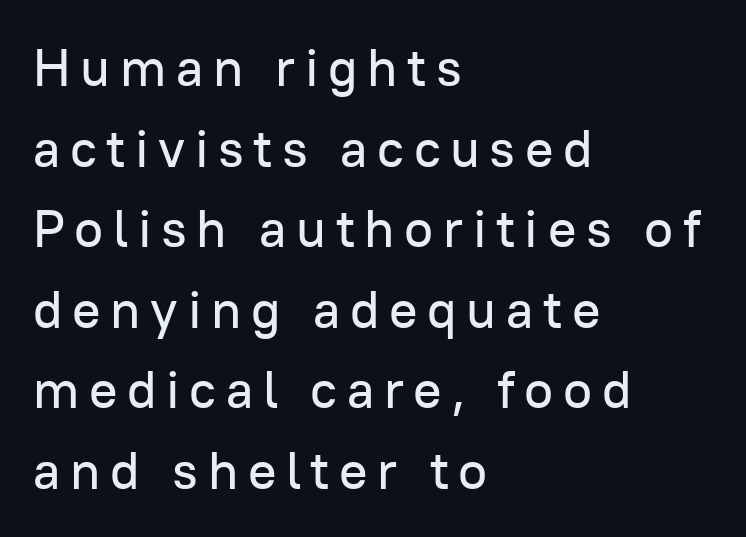
Honestly, there is no underline to notice here at all. Whoever set this chose a conventional vertical rhythm. This is sans-serif lettering, the kind often seen on screens and signage. Rendered with straight, roman letterforms. Each letter keeps its own natural width here, so spacing adapts to shape. Short and long lines alike share a common starting point at left.
